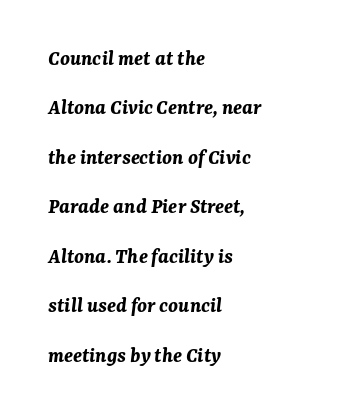
The lines in this sample share a left origin and differ only in where they stop. The specimen omits any rule beneath the text block's lines. Notice how the stems are inclined rather than vertical — that's the hallmark of italics. Pretty heavy lettering here — definitely bold.
